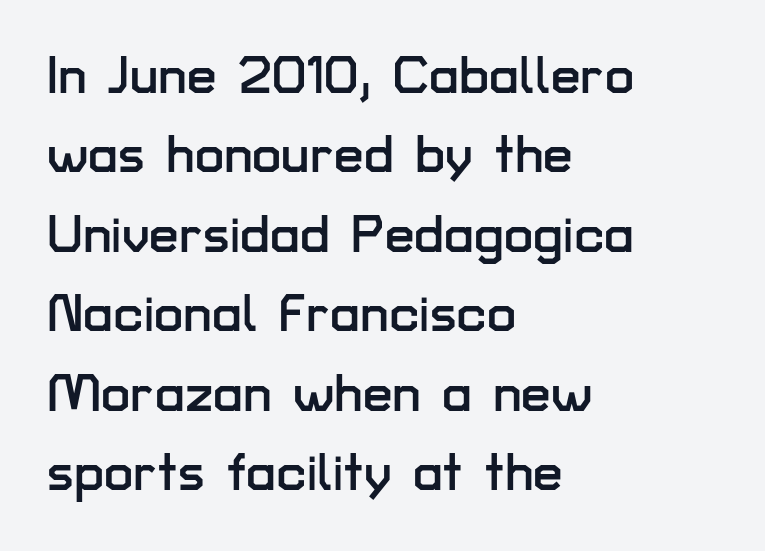
The image shows 53 px sans-serif type, upright; set left-aligned, normal line spacing (1.5x), normal letter spacing, not underlined; low stroke contrast and a medium x-height.
